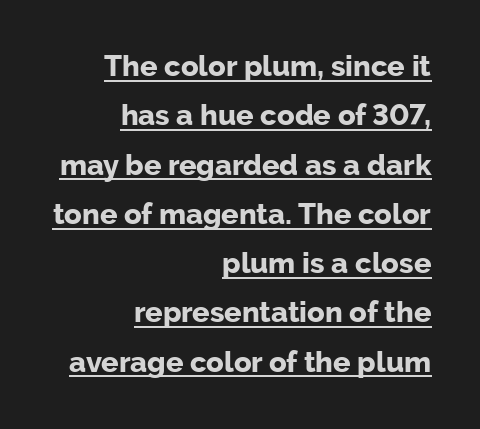
Q: Is the text bold? A: Yes.
Q: Is the text italic (slanted)? A: No, it is upright.
Q: Is the typeface a serif or a sans-serif typeface? A: Sans-serif.
Q: Is the text underlined? A: Yes.
Q: How is the paragraph aligned? A: Right-aligned.
Q: Is the spacing between letters normal or unusually wide? A: Normal.
Q: Is the spacing between lines tight, normal or loose? A: Normal.
Q: Width (condensed, normal, or wide)? A: Normal.
Q: Stroke contrast? A: Low.
Q: x-height? A: Medium.
Q: Monospaced? A: No.
